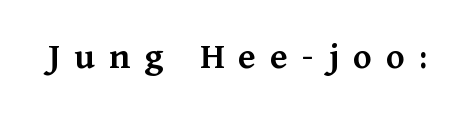
{"serif": "yes", "italic": "no", "bold": "semi", "weight": "semibold", "width": "normal", "stroke_contrast": "medium", "x_height": "medium", "monospaced": "no", "underline": "no", "letter_spacing": "wide", "letter_spacing_em": 0.36, "glyph_px": 39}
